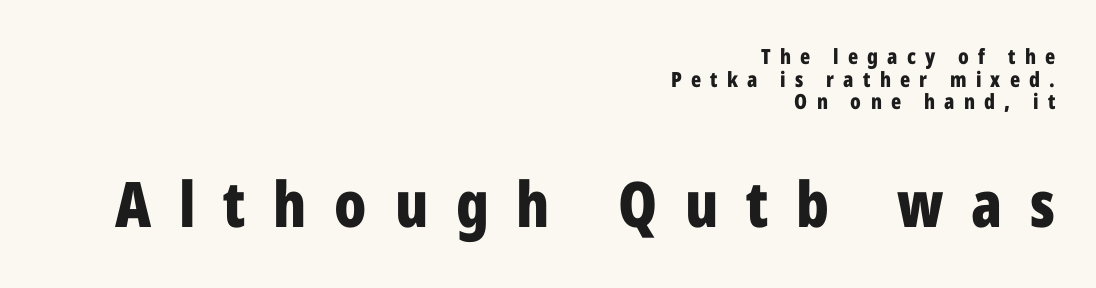
Q: Is the text bold? A: Yes.
Q: Is the text italic (slanted)? A: No, it is upright.
Q: Is the typeface a serif or a sans-serif typeface? A: Sans-serif.
Q: Is the text underlined? A: No.
Q: How is the paragraph aligned? A: Right-aligned.
Q: Is the spacing between letters normal or unusually wide? A: Unusually wide.
Q: Is the spacing between lines tight, normal or loose? A: Tight.
Q: Which block of text is set in a larger size, the first (top) or the second (bottom)? A: The second (bottom) one.
Q: Width (condensed, normal, or wide)? A: Condensed.
Q: Stroke contrast? A: Low.
Q: x-height? A: Medium.
Q: Monospaced? A: No.
